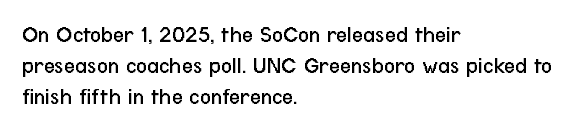
The image shows 24 px text type, upright; set left-aligned, normal line spacing (1.29x), normal letter spacing, not underlined.
